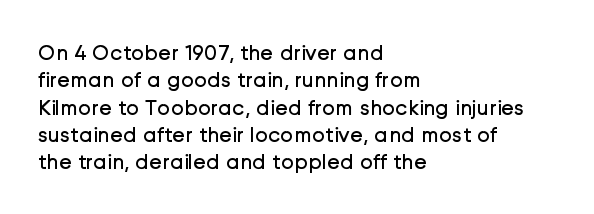
{"italic": "no", "bold": "no", "underline": "no", "align": "left", "line_spacing_ratio": 1.24, "letter_spacing": "normal", "letter_spacing_em": 0.0, "glyph_px": 22}
